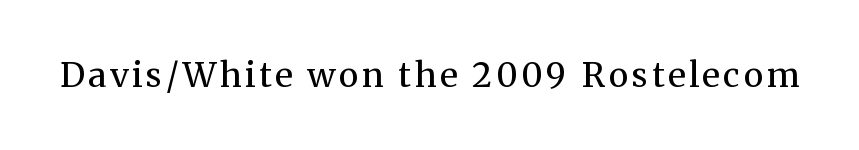
{"serif": "yes", "italic": "no", "bold": "no", "weight": "regular", "width": "normal", "stroke_contrast": "medium", "x_height": "medium", "monospaced": "no", "underline": "no", "glyph_px": 34}
